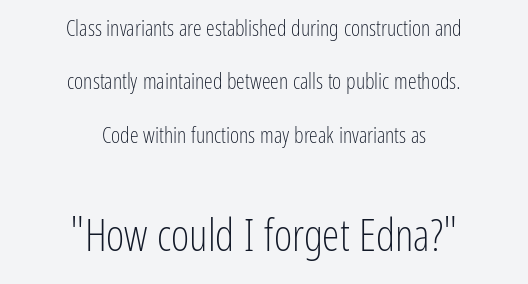
Posture: upright roman. Nobody drew a line under any word here. Looks like regular typesetting: each glyph gets only the width it needs. Reading down the block, each line starts at a different indent, mirrored at its end.
